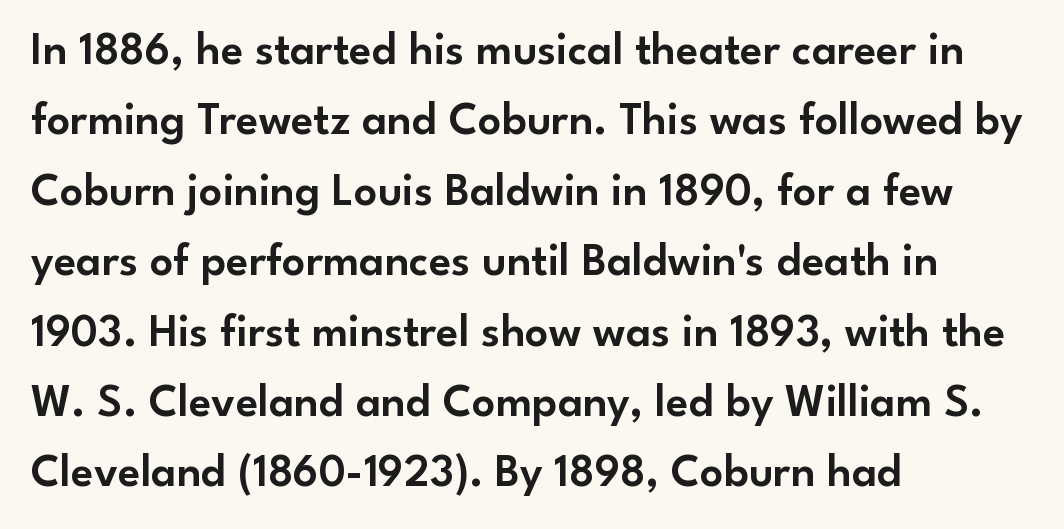
The face used here is proportionally spaced, like ordinary book or web type. Caption: multi-line text, flush left, ragged right. The vertical gap from one line to the next is medium. Any mark beneath the type? The region is blank.
